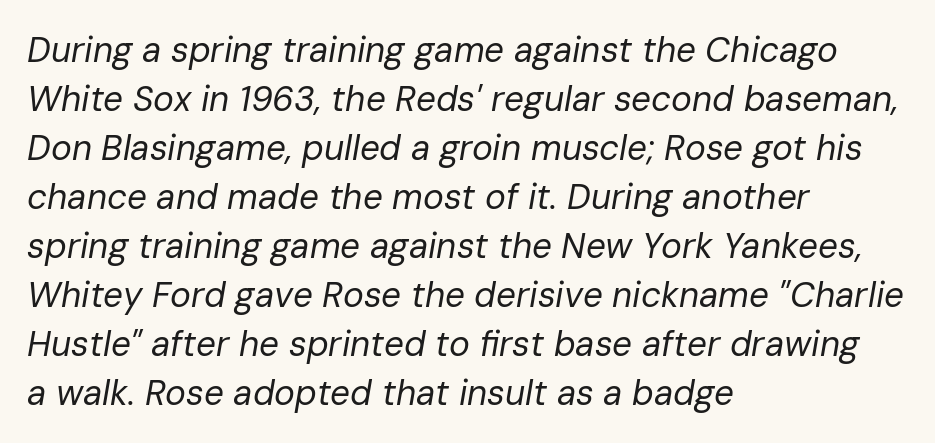
The image shows 35 px regular-weight type, italic (leaning right); set left-aligned, normal line spacing (1.4x), normal letter spacing, not underlined; low stroke contrast and a medium x-height.
